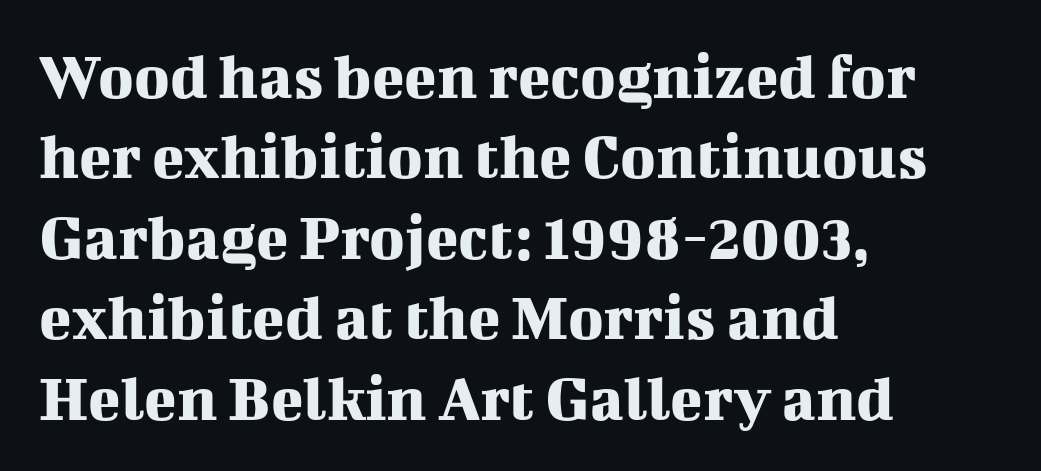
{"serif": "yes", "italic": "no", "width": "normal", "stroke_contrast": "medium", "x_height": "medium", "monospaced": "no", "underline": "no", "align": "left", "line_spacing_ratio": 1.2, "letter_spacing": "normal", "letter_spacing_em": 0.0, "glyph_px": 67}
